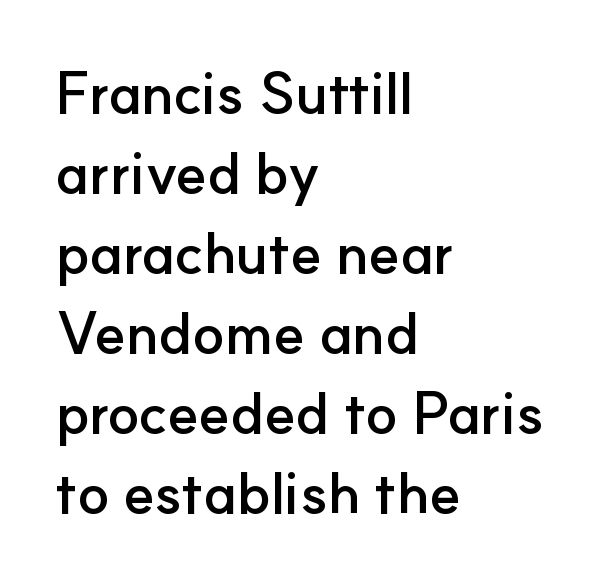
Words appear dense and cohesive because spacing is normal. Each letter keeps its own natural width here, so spacing adapts to shape. Glance below the letters and you will spot only blank space. Leading: standard.
